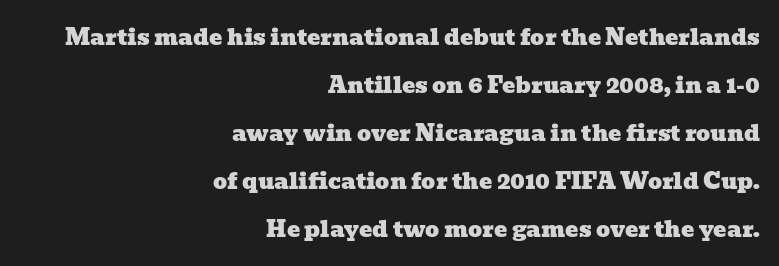
{"underline": "no", "align": "right", "line_spacing": "loose", "line_spacing_ratio": 2.18, "letter_spacing": "normal", "letter_spacing_em": 0.0, "glyph_px": 22}
